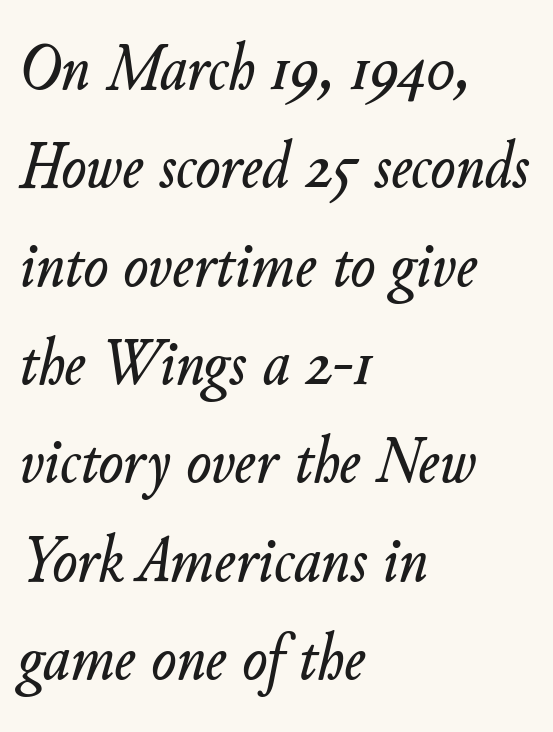
The letters advance in unequal steps, a hallmark of proportional type. Would a proofreader flag this as italicized? Yes. A typesetter would call this leading conventional body-copy spacing. Leftover space on each line is placed entirely after the last word. The passage shown has conventional tracking throughout.
